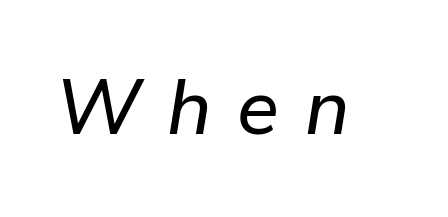
{"italic": "yes", "lean": "right", "slant_degrees": 9, "width": "normal", "stroke_contrast": "low", "x_height": "medium", "monospaced": "no", "underline": "no", "letter_spacing": "wide", "letter_spacing_em": 0.33, "glyph_px": 78}
